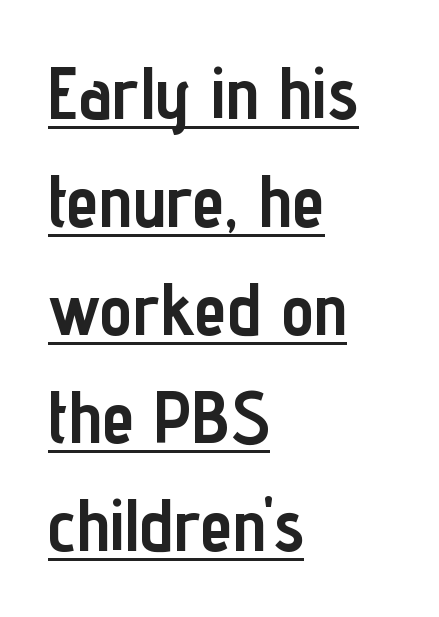
The image shows 73 px semibold, condensed sans-serif type, upright; set left-aligned, normal line spacing (1.48x), normal letter spacing, underlined; low stroke contrast and a medium x-height.
